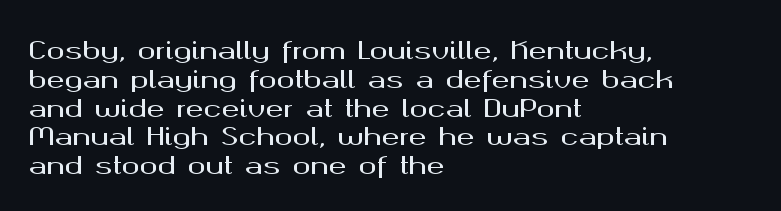
In CSS terms this would be text-align: left. The letters stand upright; this is a roman face. Underlining? Definitely not there. These lines keep a tight, regular rhythm from letter to letter.
